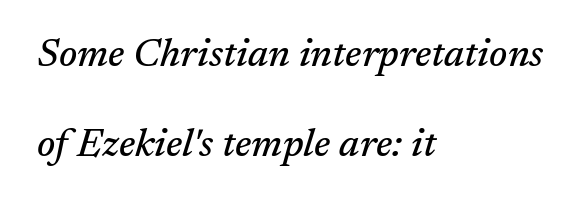
Compared with ordinary roman type, these characters are visibly tilted. In terms of letterspacing, this is plain default setting. Plain, unruled lines of type. Each new line begins a long way beneath the previous one.
